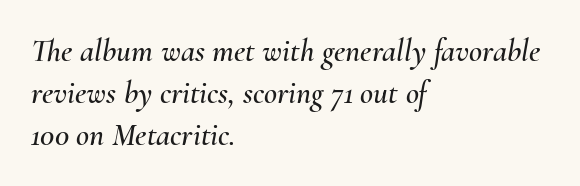
{"italic": "yes", "lean": "right", "slant_degrees": 10, "width": "normal", "stroke_contrast": "medium", "x_height": "small", "monospaced": "no", "underline": "no", "align": "left", "line_spacing": "normal", "line_spacing_ratio": 1.31, "letter_spacing": "normal", "letter_spacing_em": 0.0, "glyph_px": 32}
